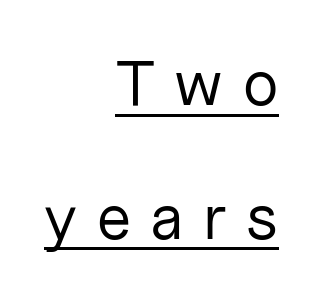
Q: Is the text bold? A: No.
Q: Is the text italic (slanted)? A: No, it is upright.
Q: Is the typeface a serif or a sans-serif typeface? A: Sans-serif.
Q: Is the text underlined? A: Yes.
Q: How is the paragraph aligned? A: Right-aligned.
Q: Is the spacing between letters normal or unusually wide? A: Unusually wide.
Q: Is the spacing between lines tight, normal or loose? A: Loose.
Q: Width (condensed, normal, or wide)? A: Normal.
Q: Stroke contrast? A: Low.
Q: x-height? A: Medium.
Q: Monospaced? A: No.
